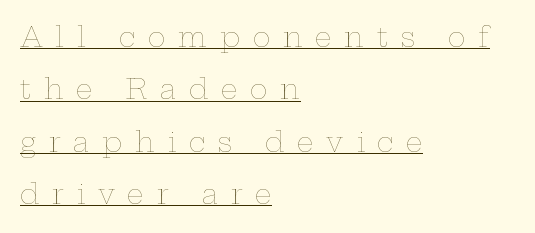
Q: Is the text bold? A: No.
Q: Is the text italic (slanted)? A: No, it is upright.
Q: Is the text underlined? A: Yes.
Q: How is the paragraph aligned? A: Left-aligned.
Q: Is the spacing between letters normal or unusually wide? A: Unusually wide.
Q: Is the spacing between lines tight, normal or loose? A: Loose.
